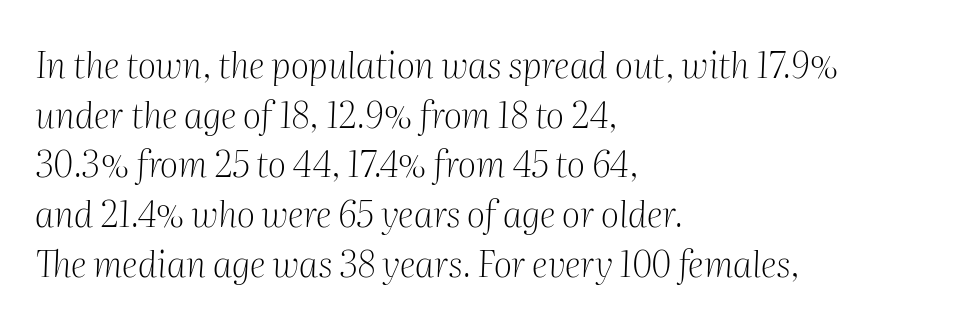
The font's italic variant was chosen for this text. Think of a printed novel: that variable character pitch is what you see here. Classification — serif. Tracking value appears to be zero — textbook default spacing. Line beginnings align vertically; line endings do not. Counters stay open thanks to moderate or lighter strokes.
